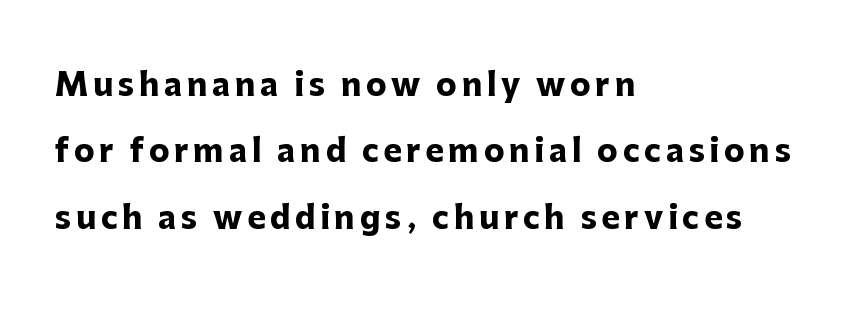
Q: Is the text bold? A: Yes.
Q: Is the text italic (slanted)? A: No, it is upright.
Q: Is the typeface a serif or a sans-serif typeface? A: Sans-serif.
Q: Is the text underlined? A: No.
Q: How is the paragraph aligned? A: Left-aligned.
Q: Is the spacing between lines tight, normal or loose? A: Loose.
Q: Width (condensed, normal, or wide)? A: Normal.
Q: Stroke contrast? A: Low.
Q: x-height? A: Medium.
Q: Monospaced? A: No.
